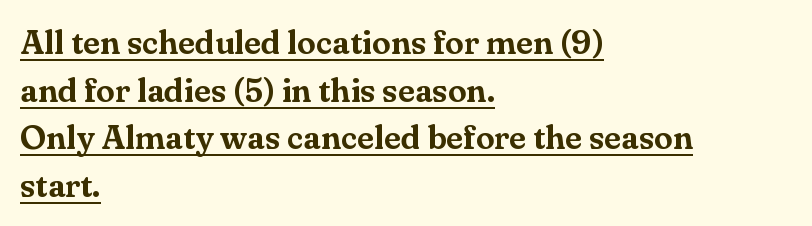
The image shows 34 px serif type, upright; set left-aligned, normal line spacing (1.4x), normal letter spacing, underlined; medium stroke contrast and a small x-height.
